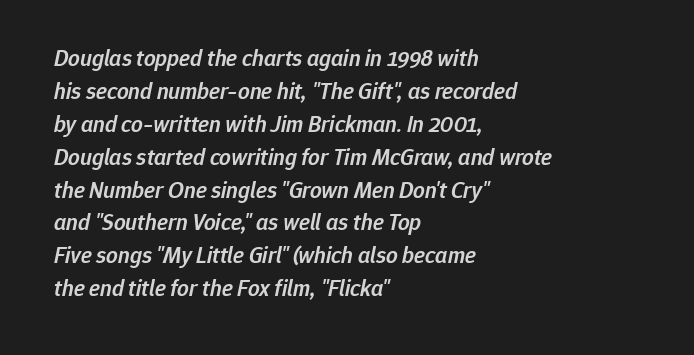
The foot of each line stays bare and open. Horizontally, the lines are justified to the leading edge only. Is the type slanted? Yes — the strokes lean at a clear angle. Stroke thickness is moderately raised; the sample reads as semibold. The rendering keeps characters at their native spacing.
